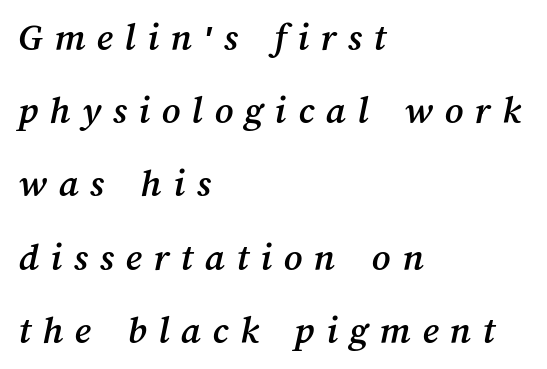
The image shows 40 px text type; set left-aligned, line spacing 1.83x, unusually wide letter spacing (+0.29 em), not underlined; medium stroke contrast and a medium x-height.
